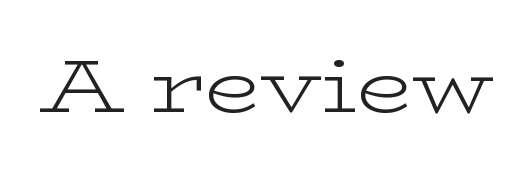
A typesetter would call this proportional, since set widths differ per character. This is the regular roman posture of the typeface. These lines keep a tight, regular rhythm from letter to letter. A bare baseline throughout the passage. No letter is thick-stroked: the sample isn't bold. This is serif lettering, the kind often seen in printed books.
